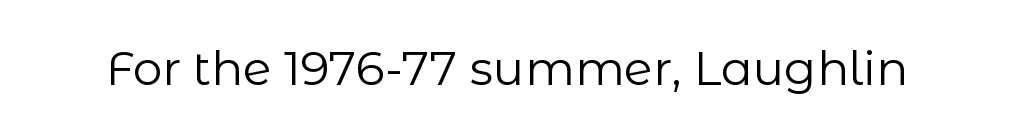
{"serif": "no", "italic": "no", "bold": "no", "weight": "regular", "width": "normal", "stroke_contrast": "low", "x_height": "medium", "monospaced": "no", "underline": "no", "letter_spacing": "normal", "letter_spacing_em": 0.0, "glyph_px": 47}
